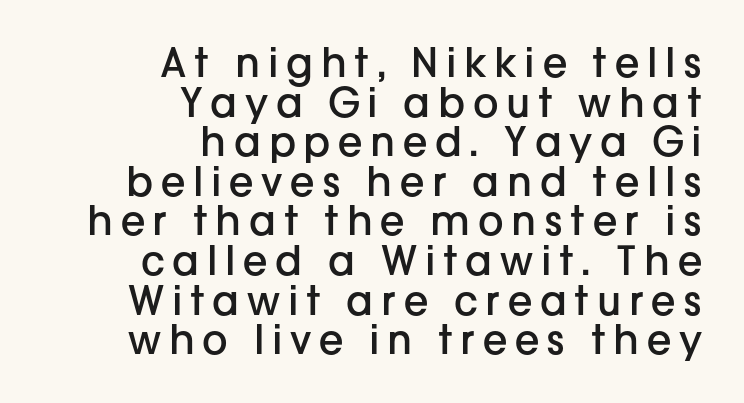
The image shows 40 px semibold sans-serif type, upright; set right-aligned, tight line spacing (0.99x), not underlined; low stroke contrast and a medium x-height.
